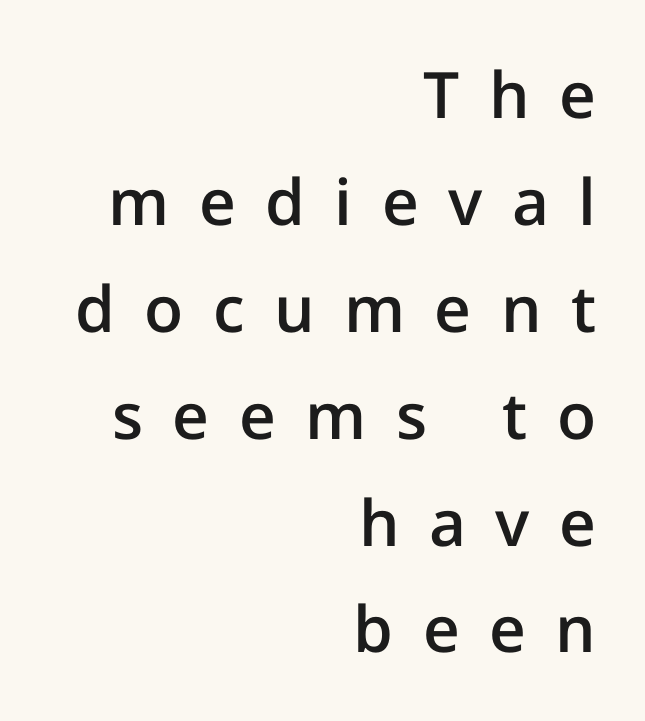
Q: Is the text bold? A: Semi-bold.
Q: Is the text italic (slanted)? A: No, it is upright.
Q: Is the typeface a serif or a sans-serif typeface? A: Sans-serif.
Q: Is the text underlined? A: No.
Q: How is the paragraph aligned? A: Right-aligned.
Q: Is the spacing between letters normal or unusually wide? A: Unusually wide.
Q: Is the spacing between lines tight, normal or loose? A: Normal.
Q: Width (condensed, normal, or wide)? A: Normal.
Q: Stroke contrast? A: Low.
Q: x-height? A: Medium.
Q: Monospaced? A: No.
